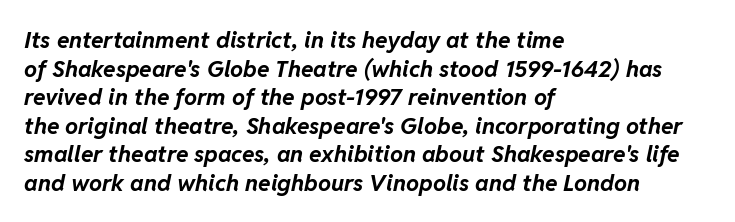
Emphasis-style slanted type is in use. These lines keep a tight, regular rhythm from letter to letter. Set as a true bold cut, around the 700 mark. Descenders hang freely into open space. Which margin do the lines hug? The left one — the right edge is uneven.
